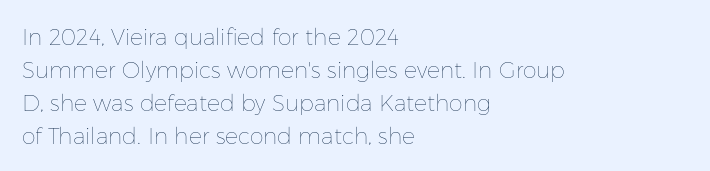
{"italic": "no", "bold": "no", "underline": "no", "align": "left", "line_spacing": "normal", "line_spacing_ratio": 1.5, "letter_spacing": "normal", "letter_spacing_em": 0.0, "glyph_px": 22}
